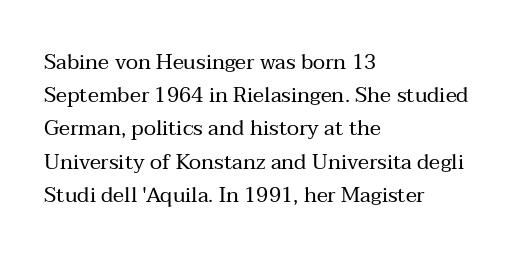
The image shows 21 px text type, upright; set left-aligned, normal line spacing (1.58x), normal letter spacing, not underlined.
